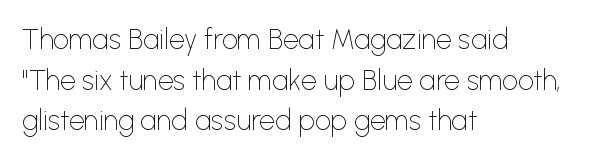
{"serif": "no", "italic": "no", "bold": "no", "weight": "thin", "width": "normal", "stroke_contrast": "low", "x_height": "medium", "monospaced": "no", "underline": "no", "align": "left", "line_spacing": "normal", "line_spacing_ratio": 1.45, "letter_spacing": "normal", "letter_spacing_em": 0.0, "glyph_px": 28}
